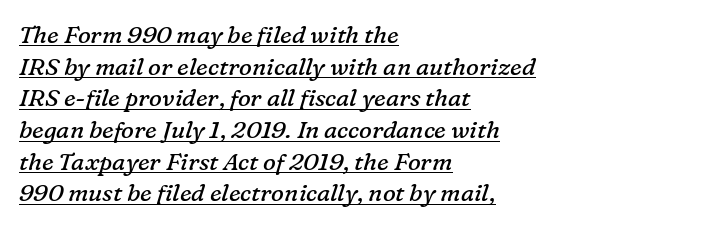
The image shows 24 px text type, italic (leaning right); set left-aligned, normal line spacing (1.32x), normal letter spacing, underlined.
